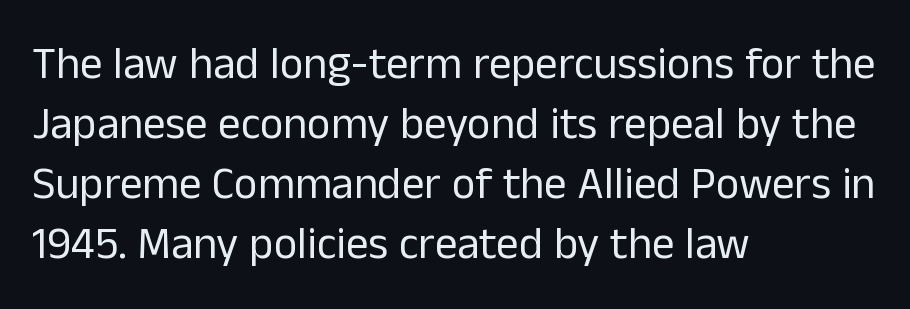
Is the stroke heavy? The answer is a plain regular-or-lighter. Plain, unruled lines of type. A normal amount of white space separates one row of letters from the next. When letters stand straight like this, we call the style roman or upright. Note the varied advance widths — an 'i' is clearly narrower than an 'm'. Line beginnings align vertically; line endings do not.
